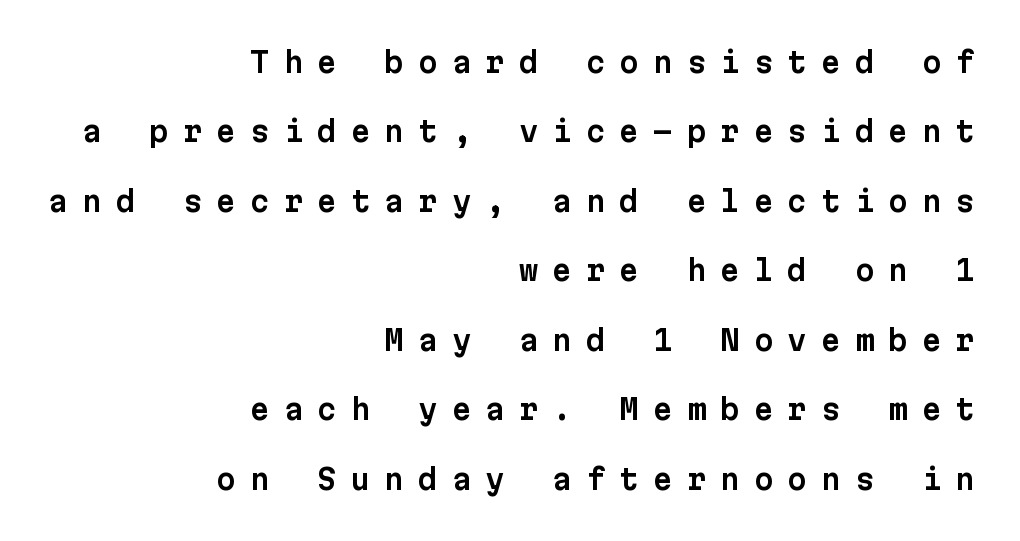
The ragged edge is on the left, which tells us the setting is flush right. Bare-footed words on every line. Students, observe: this is what heavily led, spacious text looks like. Substantial extra tracking has been applied to these lines. Fixed-width glyphs throughout — classic coding-font behaviour.
